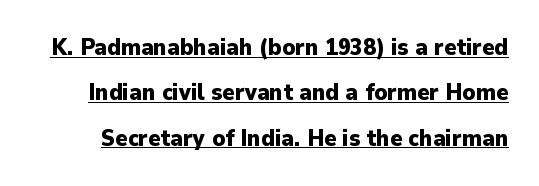
Airy leading. The sample's only ornament is a line tracing under the words. Students, this is bold: see how much ink each stroke carries. Italic? Not at all — the glyphs are vertical.
